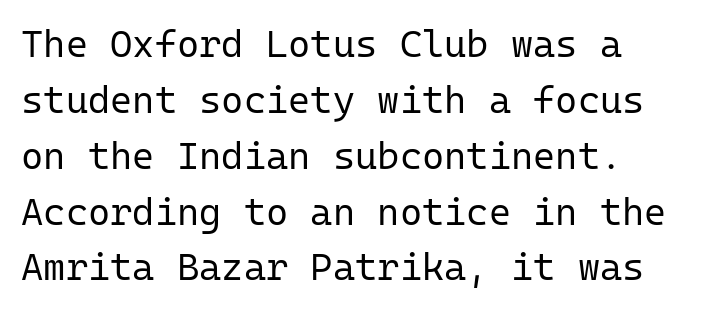
Q: Is the text bold? A: No.
Q: Is the text italic (slanted)? A: No, it is upright.
Q: Is the typeface a serif or a sans-serif typeface? A: Sans-serif.
Q: Is the text underlined? A: No.
Q: How is the paragraph aligned? A: Left-aligned.
Q: Is the spacing between letters normal or unusually wide? A: Normal.
Q: Is the spacing between lines tight, normal or loose? A: Normal.
Q: Width (condensed, normal, or wide)? A: Normal.
Q: Stroke contrast? A: Low.
Q: x-height? A: Medium.
Q: Monospaced? A: Yes.
